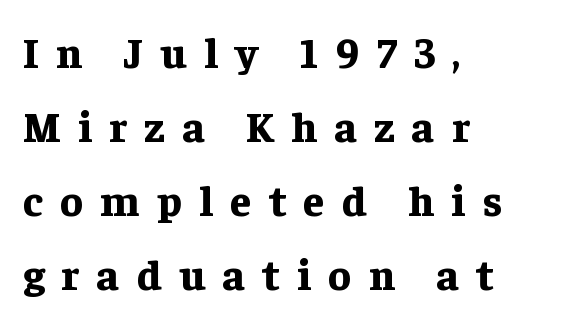
The image shows 43 px bold serif type, upright; set left-aligned, line spacing 1.72x, unusually wide letter spacing (+0.4 em), not underlined; low stroke contrast and a medium x-height.
